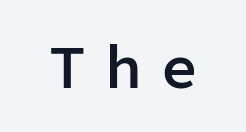
Q: Is the text bold? A: Semi-bold.
Q: Is the text italic (slanted)? A: No, it is upright.
Q: Is the typeface a serif or a sans-serif typeface? A: Sans-serif.
Q: Is the text underlined? A: No.
Q: Is the spacing between letters normal or unusually wide? A: Unusually wide.
Q: Width (condensed, normal, or wide)? A: Normal.
Q: Stroke contrast? A: Low.
Q: x-height? A: Medium.
Q: Monospaced? A: Yes.
